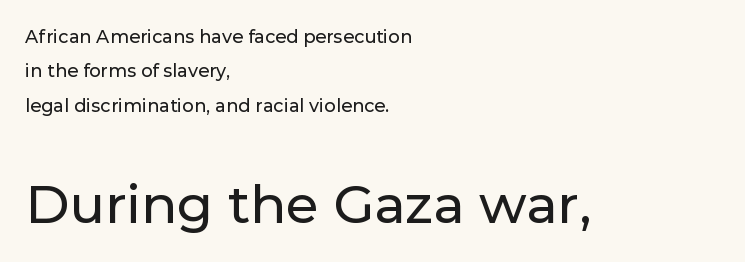
{"serif": "no", "italic": "no", "width": "normal", "stroke_contrast": "low", "x_height": "medium", "monospaced": "no", "underline": "no", "align": "left", "line_spacing": "loose", "line_spacing_ratio": 1.91, "letter_spacing": "normal", "letter_spacing_em": 0.0, "larger_block": "second", "size_ratio": 2.94, "glyph_px": 53}
